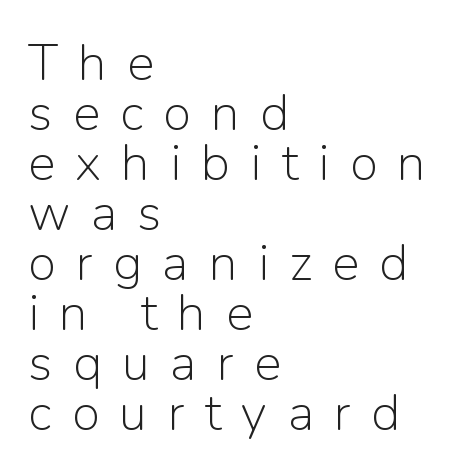
Q: Is the text bold? A: No.
Q: Is the text italic (slanted)? A: No, it is upright.
Q: Is the typeface a serif or a sans-serif typeface? A: Sans-serif.
Q: Is the text underlined? A: No.
Q: How is the paragraph aligned? A: Left-aligned.
Q: Is the spacing between letters normal or unusually wide? A: Unusually wide.
Q: Is the spacing between lines tight, normal or loose? A: Tight.
Q: Width (condensed, normal, or wide)? A: Normal.
Q: Stroke contrast? A: Low.
Q: x-height? A: Medium.
Q: Monospaced? A: No.
